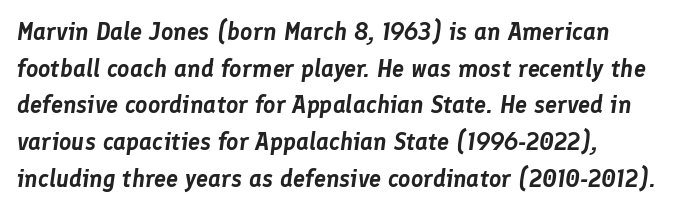
{"italic": "yes", "lean": "right", "slant_degrees": 8, "underline": "no", "line_spacing": "normal", "line_spacing_ratio": 1.53, "letter_spacing": "normal", "letter_spacing_em": 0.0, "glyph_px": 24}
